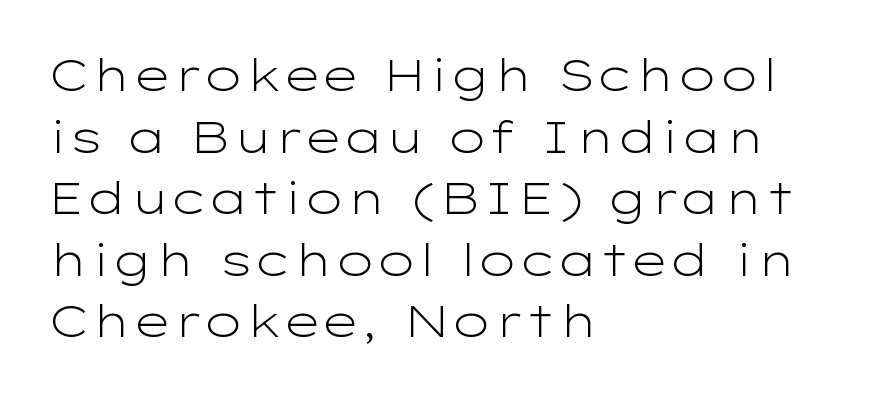
The specimen omits any rule beneath the text block's lines. Looks like regular typesetting: each glyph gets only the width it needs. This sample uses plain, unmodified letter spacing. In terms of leading, this rendering sits right in the middle. The typeface has the unassuming heft of standard copy or less. Stroke terminals: plain, sans-serif.
